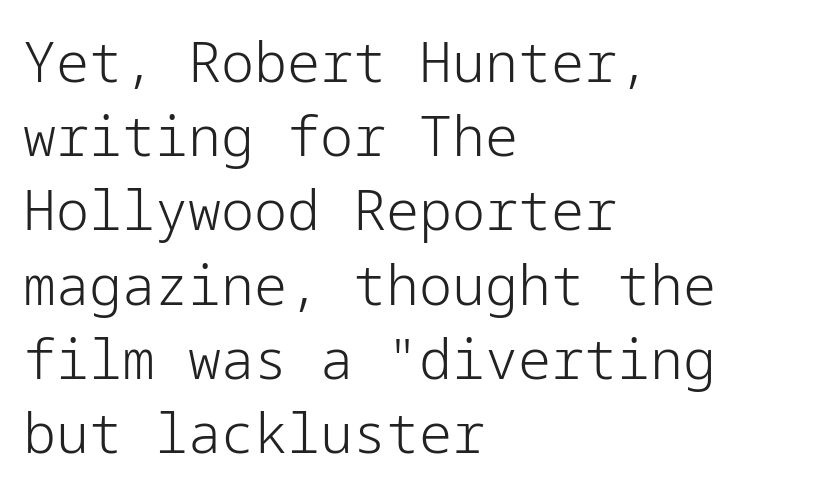
Q: Is the text bold? A: No.
Q: Is the text italic (slanted)? A: No, it is upright.
Q: Is the typeface a serif or a sans-serif typeface? A: Sans-serif.
Q: Is the text underlined? A: No.
Q: How is the paragraph aligned? A: Left-aligned.
Q: Is the spacing between letters normal or unusually wide? A: Normal.
Q: Is the spacing between lines tight, normal or loose? A: Normal.
Q: Width (condensed, normal, or wide)? A: Normal.
Q: Stroke contrast? A: Low.
Q: x-height? A: Medium.
